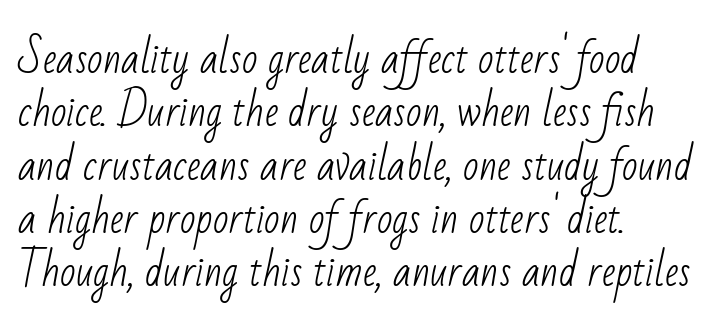
Q: Is the text bold? A: No.
Q: Is the typeface a serif or a sans-serif typeface? A: Sans-serif.
Q: Is the text underlined? A: No.
Q: How is the paragraph aligned? A: Left-aligned.
Q: Is the spacing between letters normal or unusually wide? A: Normal.
Q: Is the spacing between lines tight, normal or loose? A: Normal.
Q: Width (condensed, normal, or wide)? A: Condensed.
Q: Stroke contrast? A: Low.
Q: x-height? A: Small.
Q: Monospaced? A: No.
